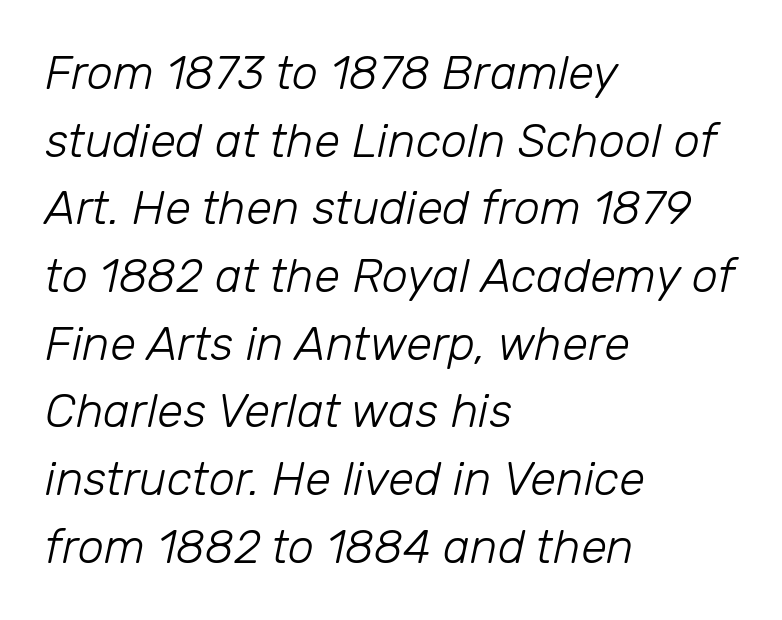
Q: Is the text bold? A: No.
Q: Is the text italic (slanted)? A: Yes, it leans right by about 12 degrees.
Q: Is the text underlined? A: No.
Q: How is the paragraph aligned? A: Left-aligned.
Q: Is the spacing between letters normal or unusually wide? A: Normal.
Q: Is the spacing between lines tight, normal or loose? A: Normal.
Q: Width (condensed, normal, or wide)? A: Normal.
Q: Stroke contrast? A: Low.
Q: x-height? A: Medium.
Q: Monospaced? A: No.
